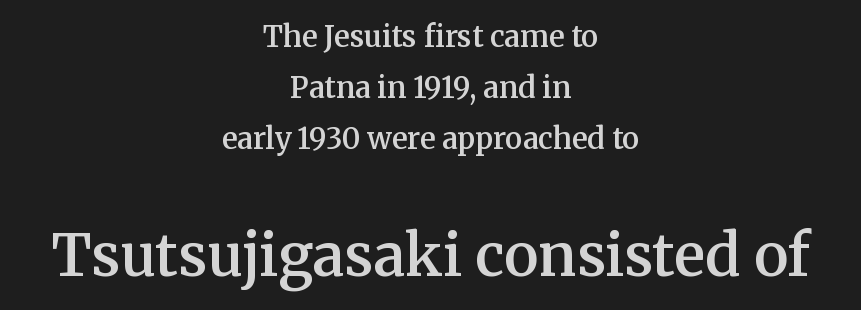
Q: Is the text bold? A: Semi-bold.
Q: Is the text italic (slanted)? A: No, it is upright.
Q: Is the typeface a serif or a sans-serif typeface? A: Serif.
Q: Is the text underlined? A: No.
Q: How is the paragraph aligned? A: Centered.
Q: Is the spacing between letters normal or unusually wide? A: Normal.
Q: Which block of text is set in a larger size, the first (top) or the second (bottom)? A: The second (bottom) one.
Q: Width (condensed, normal, or wide)? A: Normal.
Q: Stroke contrast? A: Medium.
Q: x-height? A: Medium.
Q: Monospaced? A: No.
